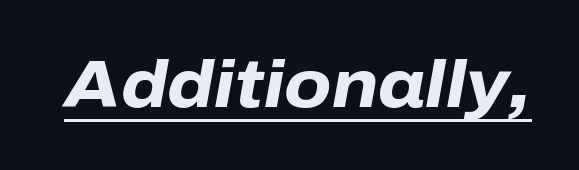
The line texture is even and compact thanks to regular tracking. Think of a printed novel: that variable character pitch is what you see here. The string is rendered with underlining switched on. Look at the stroke-to-counter ratio: heavy, a bold. Posture: slanted.
